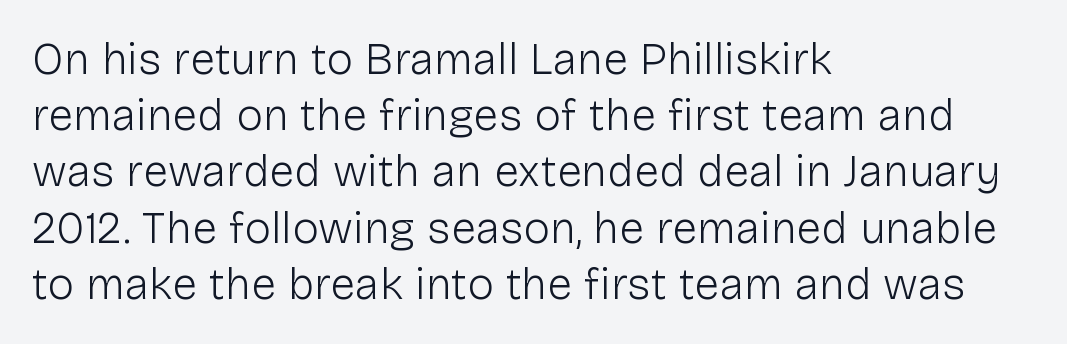
The words here are not underlined. Each word holds together tightly as a unit, with standard inter-letter gaps. A typesetter would call this proportional, since set widths differ per character. Rendered with straight, roman letterforms. The lines are quadded left. Note: no serifs on the glyphs.
